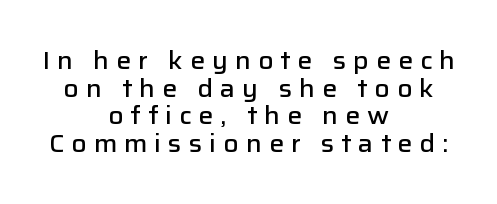
Q: Is the text bold? A: Semi-bold.
Q: Is the text italic (slanted)? A: No, it is upright.
Q: Is the text underlined? A: No.
Q: How is the paragraph aligned? A: Centered.
Q: Is the spacing between letters normal or unusually wide? A: Unusually wide.
Q: Is the spacing between lines tight, normal or loose? A: Tight.
